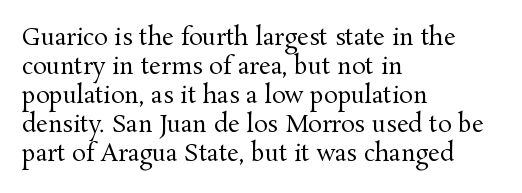
The image shows 23 px text type, upright; set left-aligned, normal line spacing (1.26x), normal letter spacing, not underlined.
